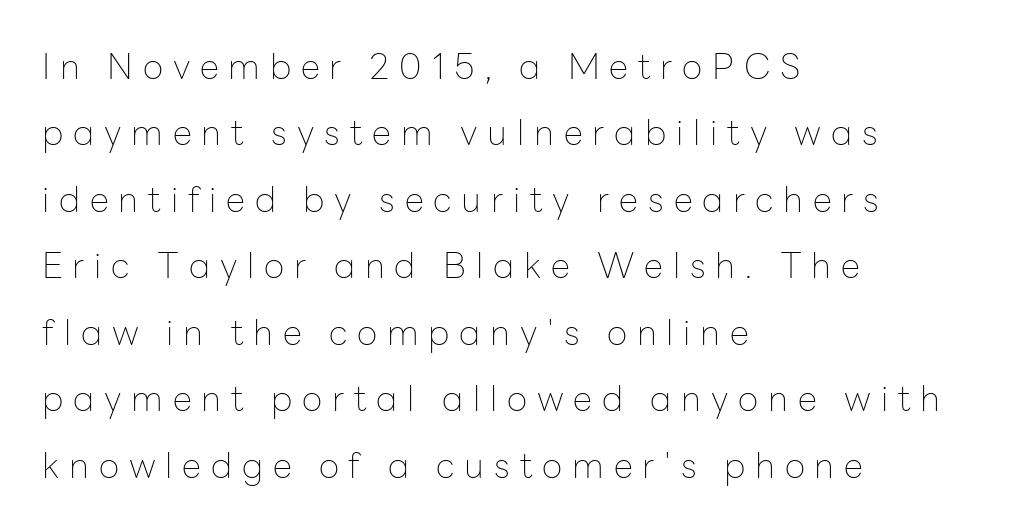
{"serif": "no", "italic": "no", "bold": "no", "weight": "thin", "width": "normal", "stroke_contrast": "low", "x_height": "medium", "monospaced": "no", "underline": "no", "align": "left", "line_spacing": "loose", "line_spacing_ratio": 1.9, "letter_spacing": "wide", "letter_spacing_em": 0.28, "glyph_px": 35}
